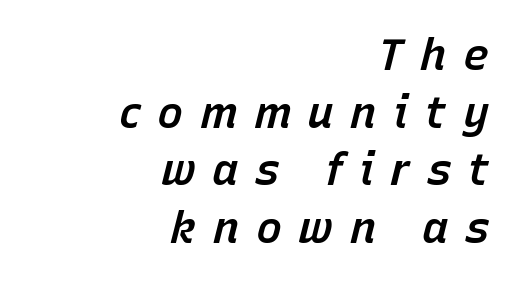
{"italic": "yes", "lean": "right", "slant_degrees": 15, "bold": "semi", "weight": "semibold", "width": "normal", "stroke_contrast": "low", "x_height": "medium", "monospaced": "no", "underline": "no", "align": "right", "line_spacing": "normal", "line_spacing_ratio": 1.31, "letter_spacing": "wide", "letter_spacing_em": 0.37, "glyph_px": 44}
